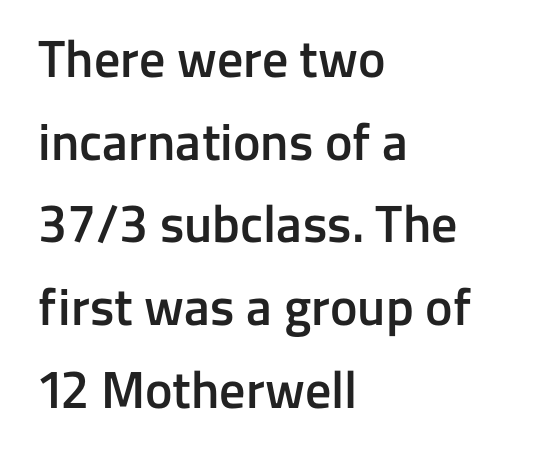
A classic flush-left, rag-right setting is used for this passage. Proportional: the letters do not fall into vertical columns. Clear beneath every line of the passage. Ordinary non-slanted type is in use. You can tell from the bare stems that sans-serif type was used.
